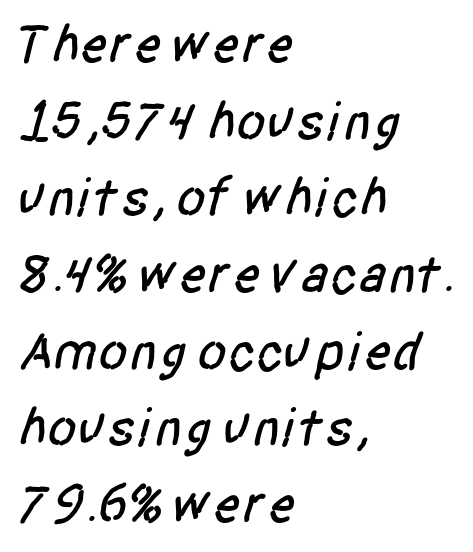
Each line starts at the same left margin while the right side varies. The letters advance in unequal steps, a hallmark of proportional type. A typesetter would label this face a sans. Is there much room between lines? A standard amount, neither cramped nor airy. Anything drawn beneath the words? Only blank space. Tracking here is standard; glyphs follow each other at the usual distance.
